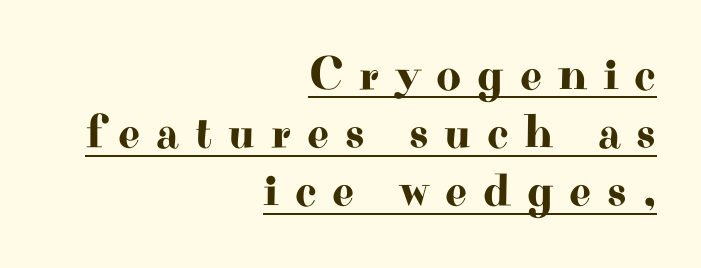
Do the characters align in a grid? No, the font is proportional. You could only call the tracking loose — the letters float apart. It's the straight-up-and-down kind of type. Does a line run under the words? Yes, clearly. Teacher's note: observe the even right margin — that is flush-right alignment. This sample uses a serif face.
